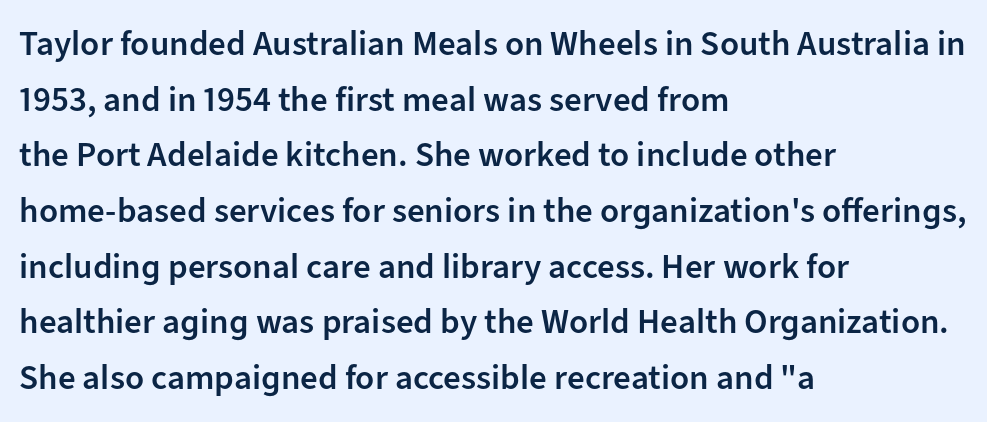
The image shows 35 px semibold sans-serif type, upright; set left-aligned, normal line spacing (1.59x), normal letter spacing, not underlined; low stroke contrast and a medium x-height.
